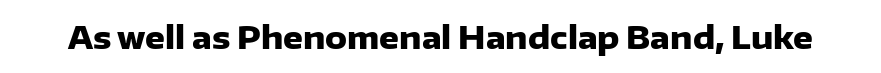
{"serif": "no", "italic": "no", "bold": "yes", "weight": "heavy", "width": "normal", "stroke_contrast": "low", "x_height": "medium", "monospaced": "no", "underline": "no", "letter_spacing": "normal", "letter_spacing_em": 0.0, "glyph_px": 31}
